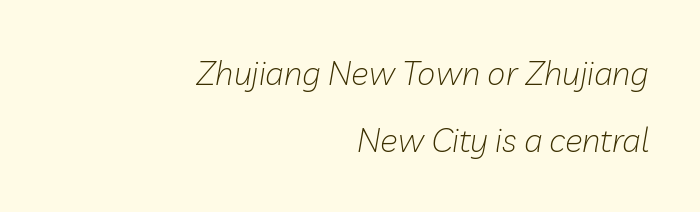
Is the block centered? No — it sits flush against the right margin. Nothing heavy about these letters — not bold at all. Tall strokes in this sample are angled rather than plumb. What's the leading like? Stretched, with rows far apart. Beneath every word, the page is bare. Each letter keeps its own natural width here, so spacing adapts to shape.
